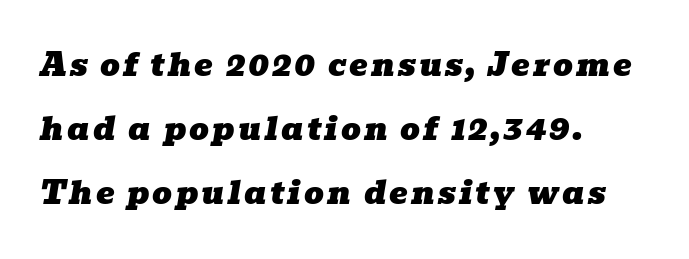
{"serif": "yes", "italic": "yes", "lean": "right", "slant_degrees": 10, "width": "wide", "stroke_contrast": "low", "x_height": "medium", "monospaced": "no", "underline": "no", "align": "left", "line_spacing": "loose", "line_spacing_ratio": 2.07, "glyph_px": 31}
